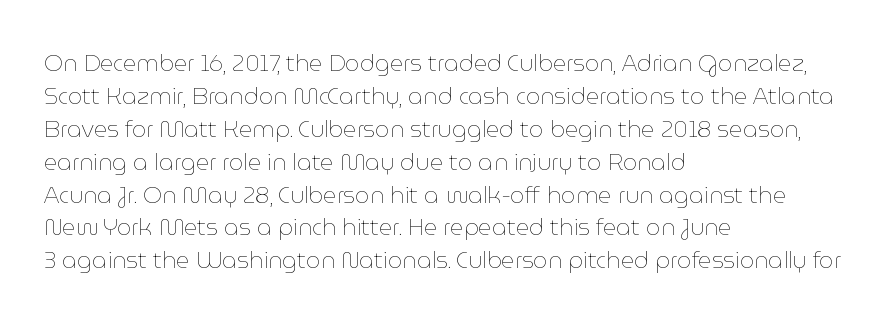
Q: Is the text bold? A: No.
Q: Is the text italic (slanted)? A: No, it is upright.
Q: Is the text underlined? A: No.
Q: How is the paragraph aligned? A: Left-aligned.
Q: Is the spacing between letters normal or unusually wide? A: Normal.
Q: Is the spacing between lines tight, normal or loose? A: Normal.
